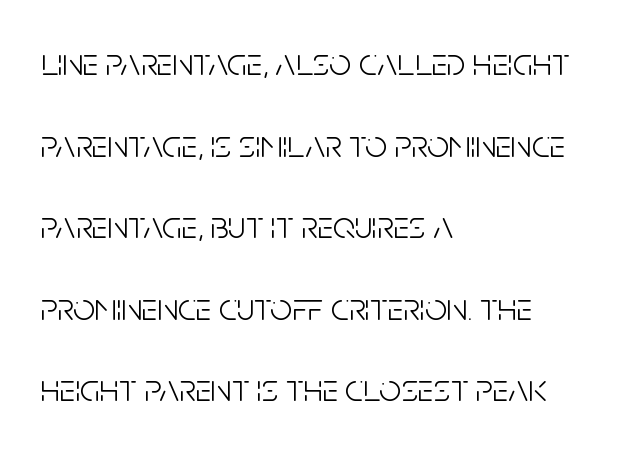
Q: Is the text bold? A: No.
Q: Is the text italic (slanted)? A: No, it is upright.
Q: Is the typeface a serif or a sans-serif typeface? A: Sans-serif.
Q: Is the text underlined? A: No.
Q: How is the paragraph aligned? A: Left-aligned.
Q: Is the spacing between letters normal or unusually wide? A: Normal.
Q: Is the spacing between lines tight, normal or loose? A: Loose.
Q: Width (condensed, normal, or wide)? A: Condensed.
Q: Stroke contrast? A: Low.
Q: x-height? A: Large.
Q: Monospaced? A: No.
